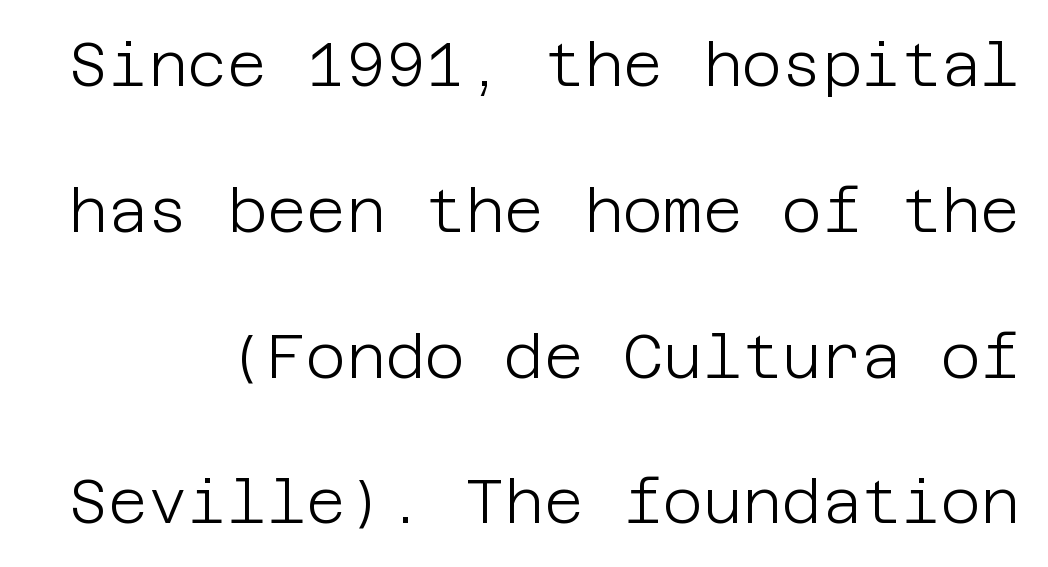
{"serif": "no", "italic": "no", "bold": "no", "weight": "light", "width": "normal", "stroke_contrast": "low", "x_height": "large", "underline": "no", "line_spacing": "loose", "line_spacing_ratio": 2.39, "letter_spacing": "normal", "letter_spacing_em": 0.0, "glyph_px": 61}
